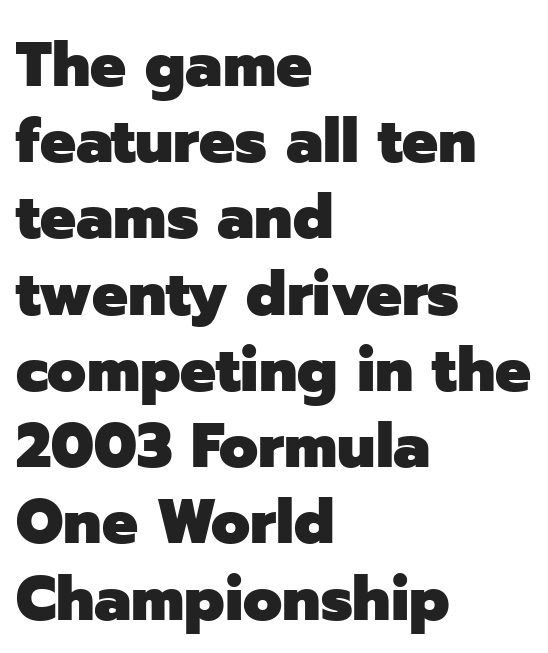
{"serif": "no", "italic": "no", "bold": "yes", "weight": "heavy", "width": "normal", "stroke_contrast": "low", "x_height": "medium", "monospaced": "no", "underline": "no", "align": "left", "line_spacing_ratio": 1.21, "letter_spacing": "normal", "letter_spacing_em": 0.0, "glyph_px": 63}
